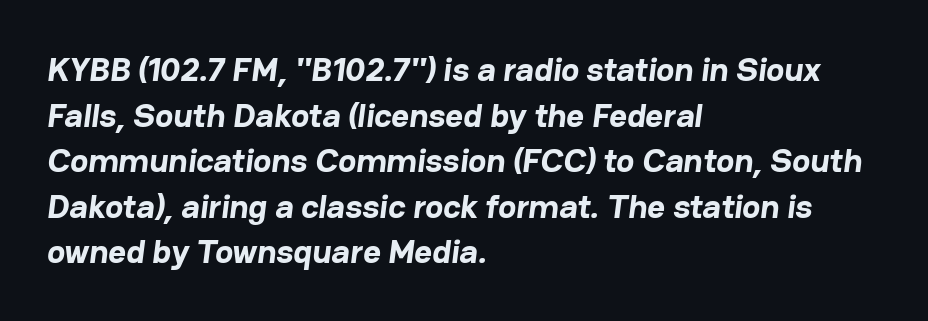
The image shows 34 px bold sans-serif type; set left-aligned, normal line spacing (1.34x), normal letter spacing, not underlined; low stroke contrast and a medium x-height.
